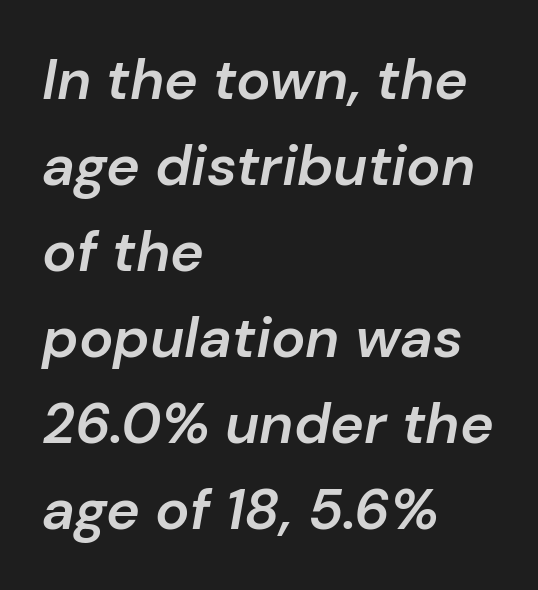
Students, observe: this is what conventionally led text looks like. Rendered with sloped, italic letterforms. The letters advance in unequal steps, a hallmark of proportional type. How heavy is the stroke? Medium-heavy — a semibold, shy of bold.
